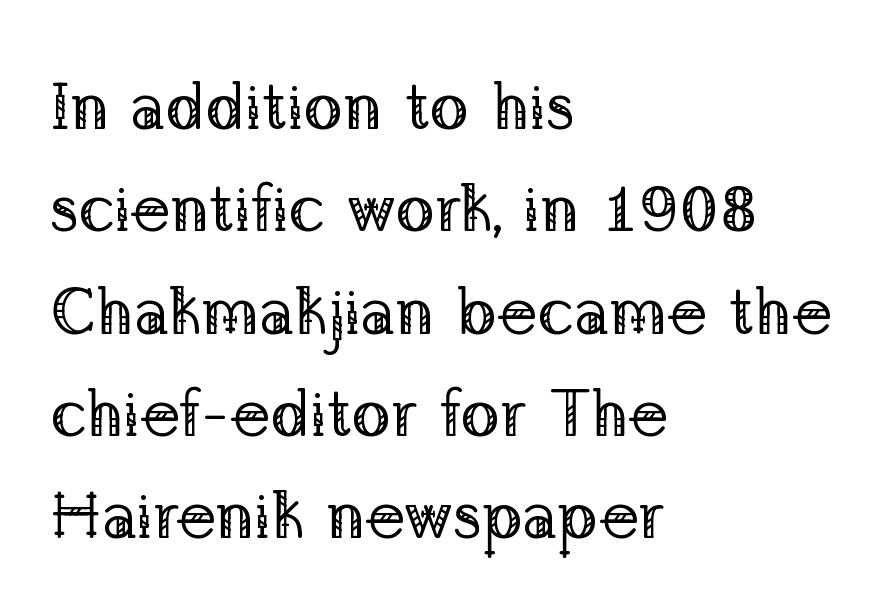
{"serif": "yes", "italic": "no", "bold": "no", "weight": "regular", "width": "normal", "stroke_contrast": "low", "x_height": "medium", "monospaced": "no", "underline": "no", "align": "left", "line_spacing": "normal", "line_spacing_ratio": 1.55, "letter_spacing": "normal", "letter_spacing_em": 0.0, "glyph_px": 66}
